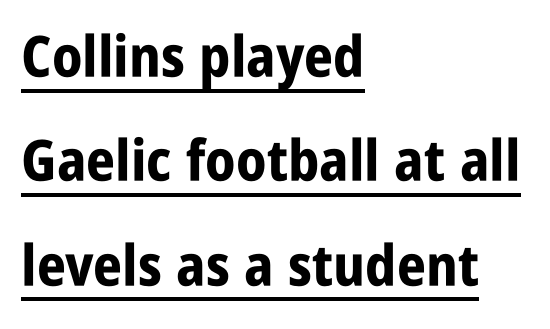
The image shows 57 px bold, condensed sans-serif type, upright; set left-aligned, line spacing 1.83x, normal letter spacing, underlined; low stroke contrast and a large x-height.
